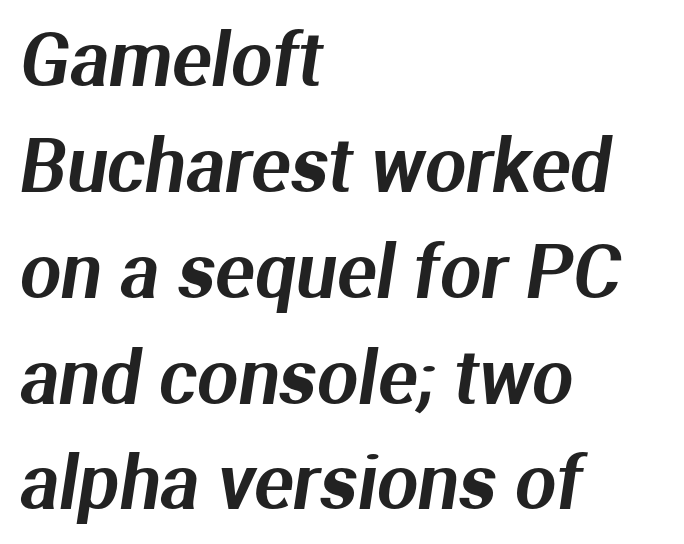
The image shows 73 px sans-serif type; set left-aligned, normal line spacing (1.45x), normal letter spacing, not underlined; medium stroke contrast and a medium x-height.
